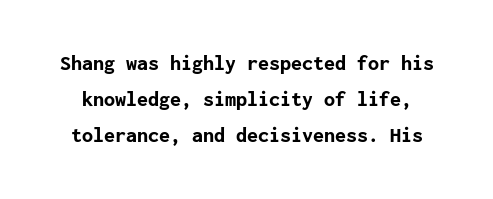
{"italic": "no", "bold": "yes", "underline": "no", "line_spacing": "normal", "line_spacing_ratio": 1.64, "letter_spacing": "normal", "letter_spacing_em": 0.0, "glyph_px": 22}
